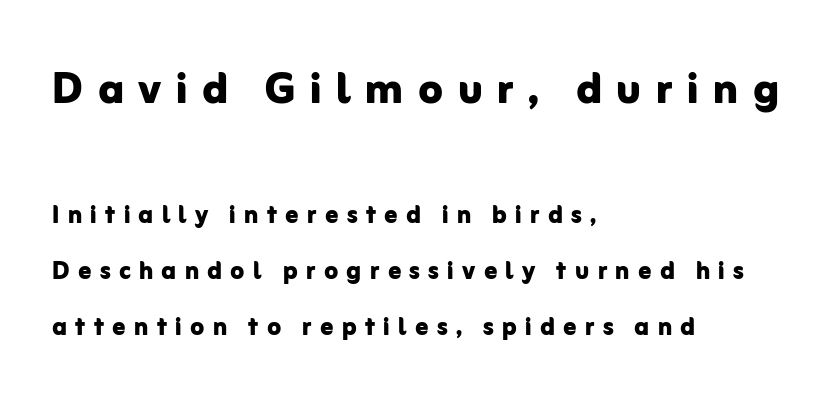
{"serif": "no", "italic": "no", "bold": "yes", "weight": "bold", "width": "normal", "stroke_contrast": "low", "x_height": "medium", "monospaced": "no", "underline": "no", "align": "left", "line_spacing_ratio": 1.74, "letter_spacing": "wide", "letter_spacing_em": 0.26, "larger_block": "first", "size_ratio": 1.75, "glyph_px": 56}
